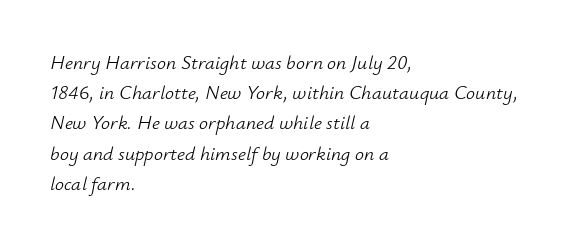
Has an underline been added? It has not. Stroke mass is kept to a normal reading level or below. Observe the lean: these are italic letterforms. Each word holds together tightly as a unit, with standard inter-letter gaps. The typesetter chose a ragged-right arrangement here. The rendering uses a moderate line-height, typical for paragraphs.
